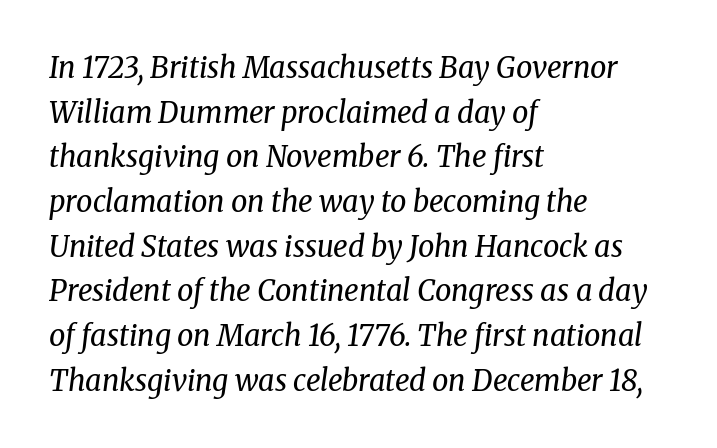
Q: Is the text bold? A: No.
Q: Is the text italic (slanted)? A: Yes, it leans right by about 8 degrees.
Q: Is the typeface a serif or a sans-serif typeface? A: Serif.
Q: Is the text underlined? A: No.
Q: How is the paragraph aligned? A: Left-aligned.
Q: Is the spacing between letters normal or unusually wide? A: Normal.
Q: Is the spacing between lines tight, normal or loose? A: Normal.
Q: Width (condensed, normal, or wide)? A: Normal.
Q: Stroke contrast? A: Medium.
Q: x-height? A: Medium.
Q: Monospaced? A: No.
